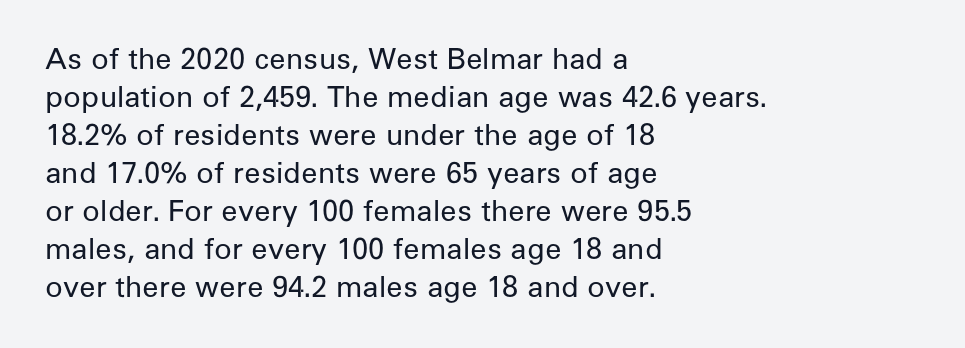
Q: Is the text bold? A: No.
Q: Is the text italic (slanted)? A: No, it is upright.
Q: Is the typeface a serif or a sans-serif typeface? A: Sans-serif.
Q: Is the text underlined? A: No.
Q: How is the paragraph aligned? A: Left-aligned.
Q: Is the spacing between letters normal or unusually wide? A: Normal.
Q: Is the spacing between lines tight, normal or loose? A: Normal.
Q: Width (condensed, normal, or wide)? A: Normal.
Q: Stroke contrast? A: Low.
Q: x-height? A: Medium.
Q: Monospaced? A: No.
